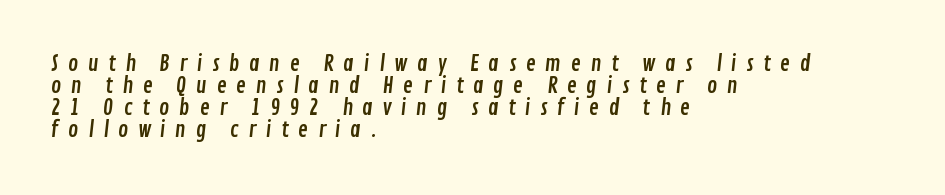
The image shows 21 px text type; set left-aligned, tight line spacing (1.04x), unusually wide letter spacing (+0.45 em), not underlined.
